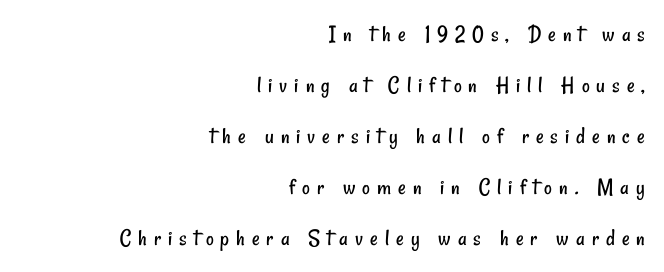
{"bold": "no", "underline": "no", "align": "right", "line_spacing": "loose", "line_spacing_ratio": 2.12, "letter_spacing": "wide", "letter_spacing_em": 0.29, "glyph_px": 24}
